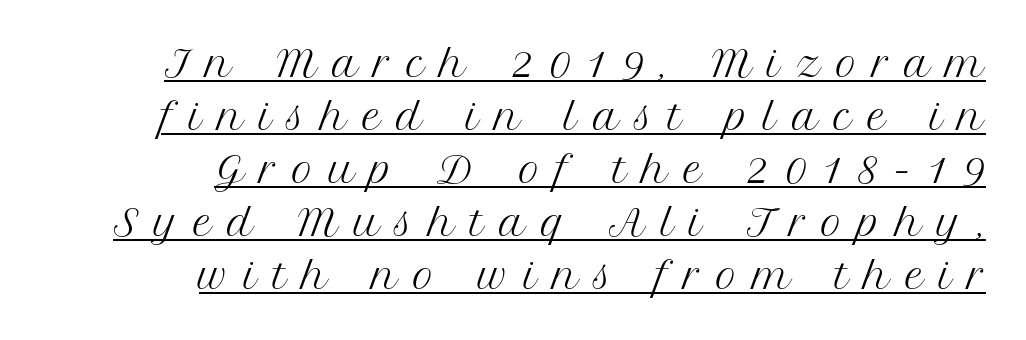
Q: Is the text bold? A: No.
Q: Is the text italic (slanted)? A: Yes.
Q: Is the text underlined? A: Yes.
Q: How is the paragraph aligned? A: Right-aligned.
Q: Is the spacing between letters normal or unusually wide? A: Unusually wide.
Q: Is the spacing between lines tight, normal or loose? A: Normal.
Q: Width (condensed, normal, or wide)? A: Normal.
Q: Stroke contrast? A: Medium.
Q: x-height? A: Medium.
Q: Monospaced? A: No.
